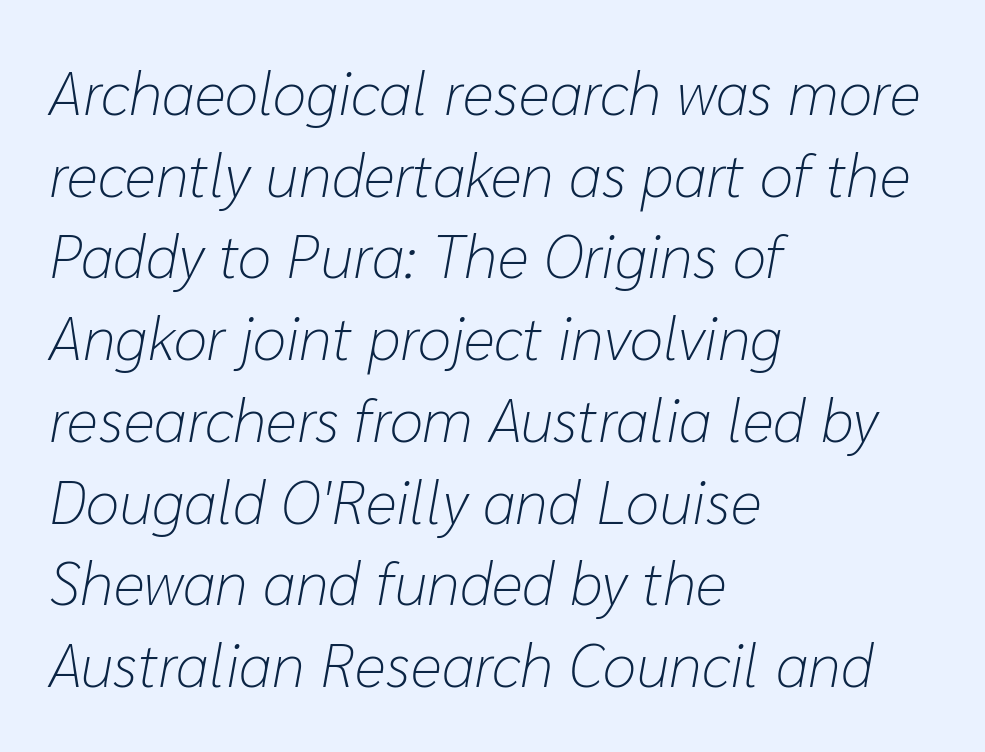
The image shows 61 px light type, italic (leaning right); set left-aligned, normal line spacing (1.34x), normal letter spacing, not underlined; low stroke contrast and a medium x-height.
